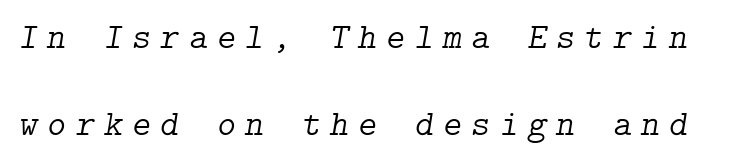
{"serif": "yes", "italic": "yes", "lean": "right", "slant_degrees": 9, "bold": "no", "weight": "light", "width": "normal", "stroke_contrast": "low", "x_height": "medium", "underline": "no", "line_spacing": "loose", "line_spacing_ratio": 2.42, "letter_spacing": "wide", "letter_spacing_em": 0.26, "glyph_px": 36}
